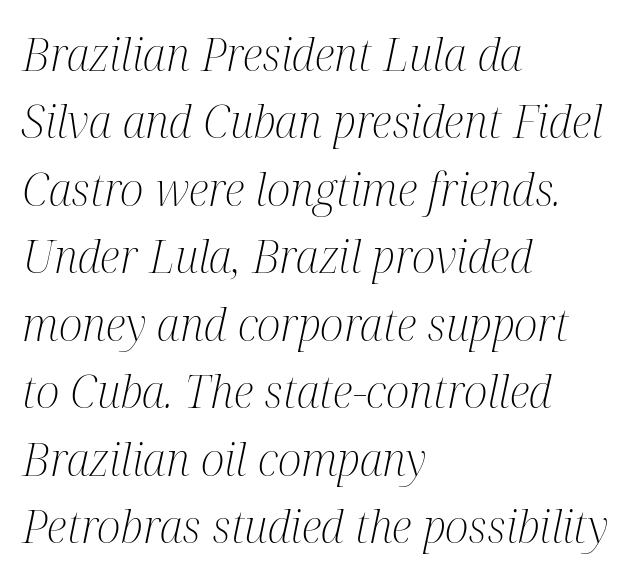
The image shows 45 px light, condensed serif type, italic (leaning right); set left-aligned, normal line spacing (1.5x), normal letter spacing, not underlined; medium stroke contrast and a medium x-height.
